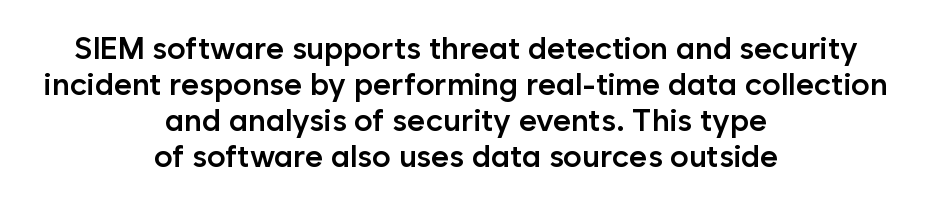
Q: Is the text bold? A: Semi-bold.
Q: Is the text italic (slanted)? A: No, it is upright.
Q: Is the typeface a serif or a sans-serif typeface? A: Sans-serif.
Q: Is the text underlined? A: No.
Q: How is the paragraph aligned? A: Centered.
Q: Is the spacing between letters normal or unusually wide? A: Normal.
Q: Width (condensed, normal, or wide)? A: Normal.
Q: Stroke contrast? A: Low.
Q: x-height? A: Medium.
Q: Monospaced? A: No.
